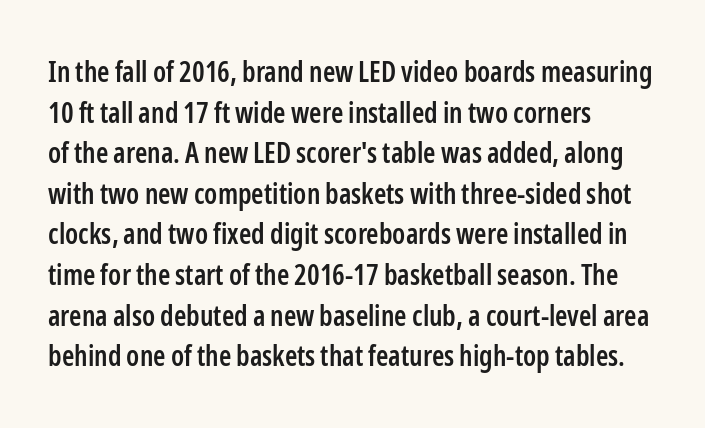
{"serif": "no", "italic": "no", "bold": "semi", "weight": "semibold", "width": "condensed", "stroke_contrast": "low", "x_height": "medium", "monospaced": "no", "underline": "no", "align": "left", "line_spacing": "normal", "line_spacing_ratio": 1.45, "letter_spacing": "normal", "letter_spacing_em": 0.0, "glyph_px": 28}
